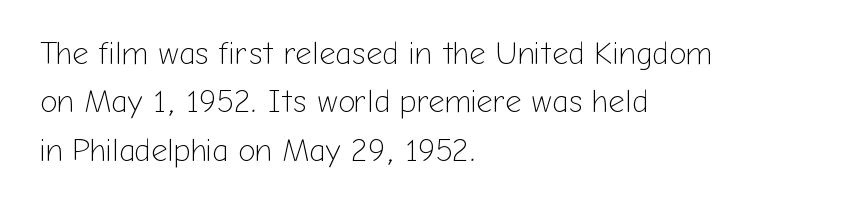
Q: Is the text bold? A: No.
Q: Is the text italic (slanted)? A: No, it is upright.
Q: Is the typeface a serif or a sans-serif typeface? A: Sans-serif.
Q: Is the text underlined? A: No.
Q: How is the paragraph aligned? A: Left-aligned.
Q: Is the spacing between letters normal or unusually wide? A: Normal.
Q: Is the spacing between lines tight, normal or loose? A: Normal.
Q: Width (condensed, normal, or wide)? A: Normal.
Q: Stroke contrast? A: Low.
Q: x-height? A: Medium.
Q: Monospaced? A: No.
